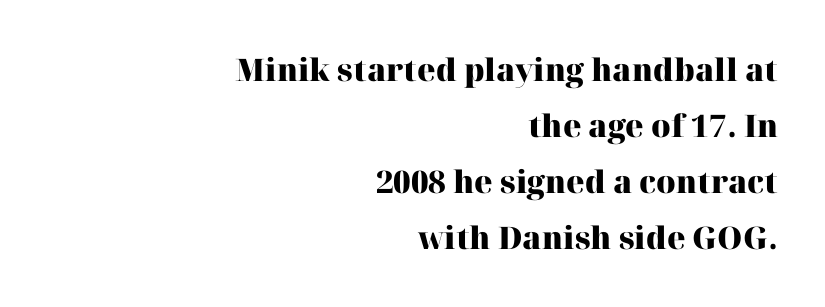
Q: Is the text bold? A: Yes.
Q: Is the text italic (slanted)? A: No, it is upright.
Q: Is the typeface a serif or a sans-serif typeface? A: Serif.
Q: Is the text underlined? A: No.
Q: How is the paragraph aligned? A: Right-aligned.
Q: Is the spacing between letters normal or unusually wide? A: Normal.
Q: Width (condensed, normal, or wide)? A: Normal.
Q: Stroke contrast? A: High.
Q: x-height? A: Medium.
Q: Monospaced? A: No.
